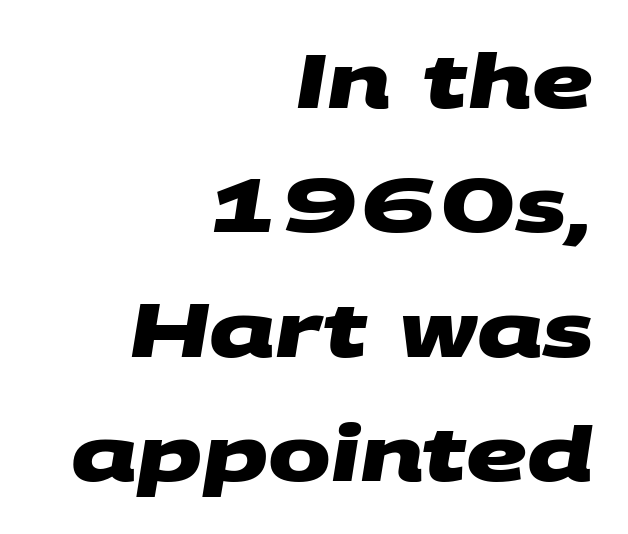
Q: Is the text bold? A: Yes.
Q: Is the typeface a serif or a sans-serif typeface? A: Sans-serif.
Q: Is the text underlined? A: No.
Q: How is the paragraph aligned? A: Right-aligned.
Q: Is the spacing between letters normal or unusually wide? A: Normal.
Q: Is the spacing between lines tight, normal or loose? A: Normal.
Q: Width (condensed, normal, or wide)? A: Wide.
Q: Stroke contrast? A: Medium.
Q: x-height? A: Large.
Q: Monospaced? A: No.
